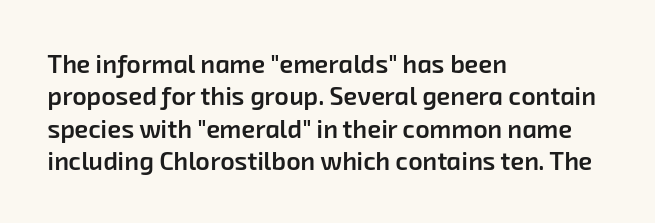
{"bold": "semi", "underline": "no", "align": "left", "line_spacing": "normal", "line_spacing_ratio": 1.3, "letter_spacing": "normal", "letter_spacing_em": 0.0, "glyph_px": 25}
